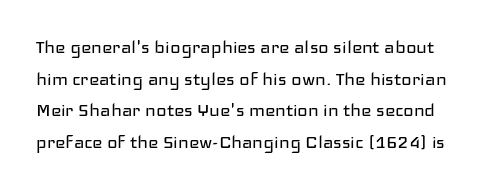
{"italic": "no", "bold": "no", "underline": "no", "line_spacing": "normal", "line_spacing_ratio": 1.44, "letter_spacing": "normal", "letter_spacing_em": 0.0, "glyph_px": 22}
